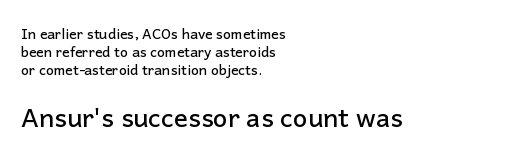
{"italic": "no", "underline": "no", "align": "left", "line_spacing": "normal", "line_spacing_ratio": 1.27, "letter_spacing": "normal", "letter_spacing_em": 0.0, "larger_block": "second", "size_ratio": 1.86, "glyph_px": 26}
